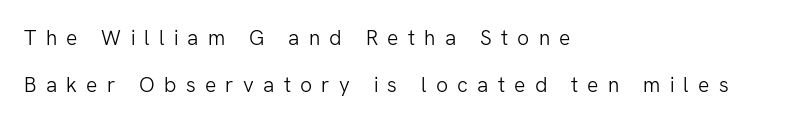
The image shows 21 px text type, upright; set left-aligned, loose line spacing (2.26x), unusually wide letter spacing (+0.44 em), not underlined.
